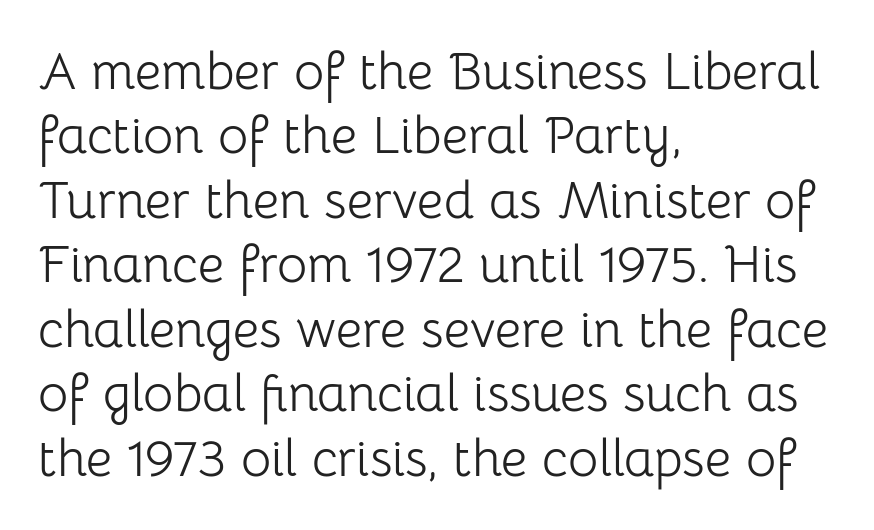
Q: Is the text bold? A: No.
Q: Is the text italic (slanted)? A: No, it is upright.
Q: Is the typeface a serif or a sans-serif typeface? A: Sans-serif.
Q: Is the text underlined? A: No.
Q: How is the paragraph aligned? A: Left-aligned.
Q: Is the spacing between letters normal or unusually wide? A: Normal.
Q: Width (condensed, normal, or wide)? A: Normal.
Q: Stroke contrast? A: Low.
Q: x-height? A: Medium.
Q: Monospaced? A: No.
